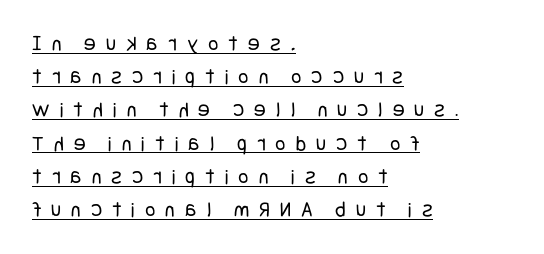
Q: Is the text bold? A: No.
Q: Is the text italic (slanted)? A: No, it is upright.
Q: Is the text underlined? A: Yes.
Q: How is the paragraph aligned? A: Left-aligned.
Q: Is the spacing between letters normal or unusually wide? A: Unusually wide.
Q: Is the spacing between lines tight, normal or loose? A: Normal.
